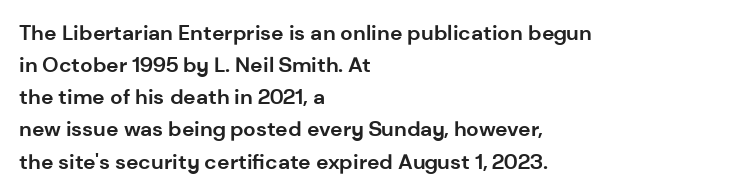
The image shows 21 px bold type, upright; set left-aligned, normal line spacing (1.53x), normal letter spacing, not underlined.
